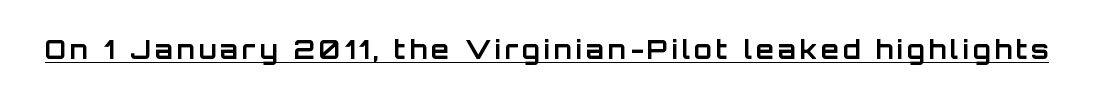
The image shows 26 px bold type, upright; set underlined.
